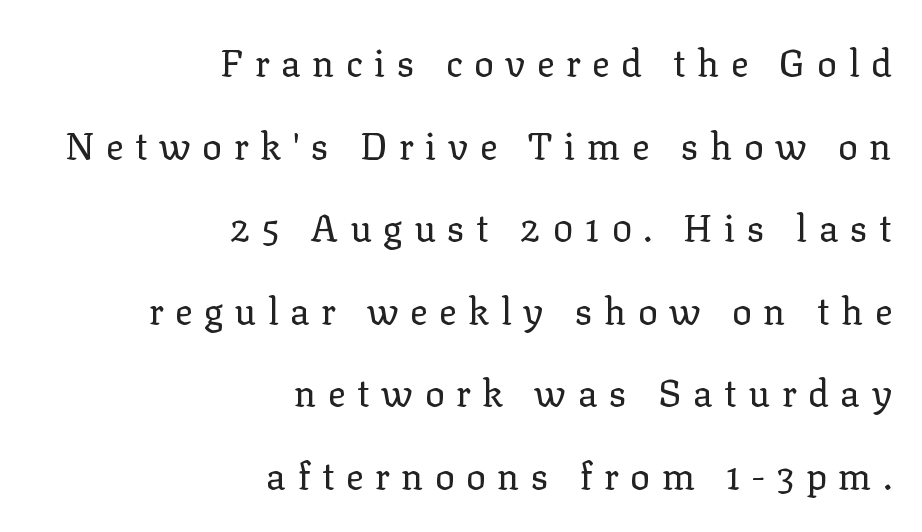
Stems and bowls with no extra thickness — not bold. The line texture is sparse and dotted thanks to wide tracking. Spacing verdict: proportional, widths tailored to each character. Notice the wide empty band between every row — that's loose leading. Regarding serifs, this sample has them. Characters remain perfectly vertical along every line.
